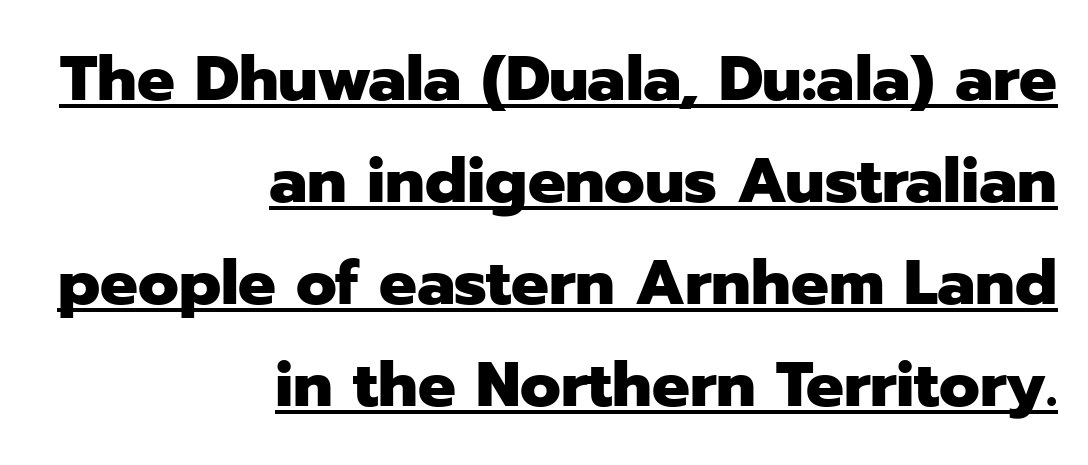
{"serif": "no", "italic": "no", "bold": "yes", "weight": "heavy", "width": "normal", "stroke_contrast": "low", "x_height": "medium", "monospaced": "no", "underline": "yes", "align": "right", "line_spacing": "normal", "line_spacing_ratio": 1.62, "letter_spacing": "normal", "letter_spacing_em": 0.0, "glyph_px": 63}
